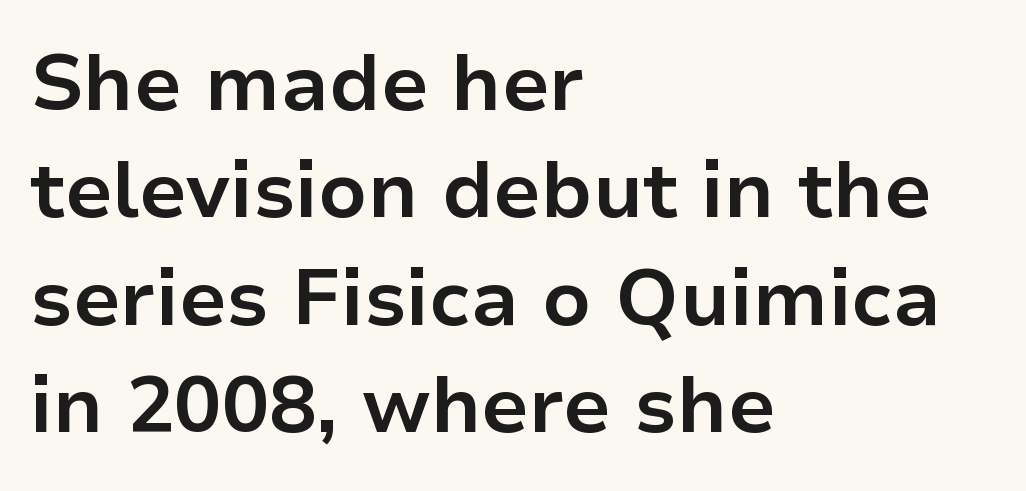
Q: Is the text bold? A: Yes.
Q: Is the text italic (slanted)? A: No, it is upright.
Q: Is the typeface a serif or a sans-serif typeface? A: Sans-serif.
Q: Is the text underlined? A: No.
Q: How is the paragraph aligned? A: Left-aligned.
Q: Is the spacing between letters normal or unusually wide? A: Normal.
Q: Is the spacing between lines tight, normal or loose? A: Normal.
Q: Width (condensed, normal, or wide)? A: Normal.
Q: Stroke contrast? A: Low.
Q: x-height? A: Medium.
Q: Monospaced? A: No.
